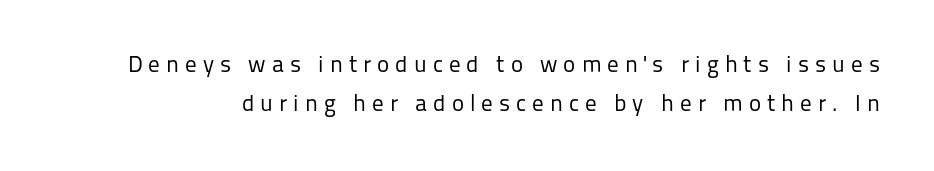
The image shows 23 px text type, upright; set normal line spacing (1.69x), unusually wide letter spacing (+0.26 em), not underlined.
